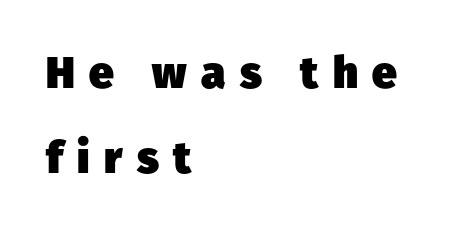
These lines are rendered in a variable-pitch font. Look at the stroke-to-counter ratio: heavy, a bold. This sample trades compactness for vertical openness between lines. All the whitespace from short lines collects on the right.
